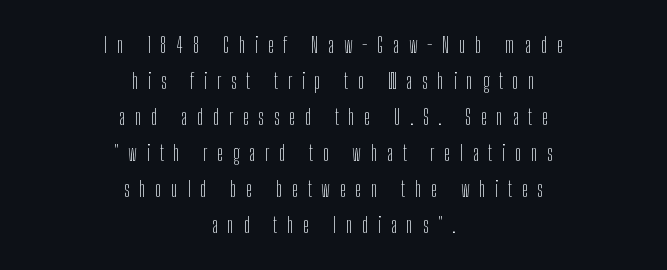
{"italic": "no", "bold": "no", "underline": "no", "align": "center", "line_spacing_ratio": 1.71, "letter_spacing": "wide", "letter_spacing_em": 0.46, "glyph_px": 21}
